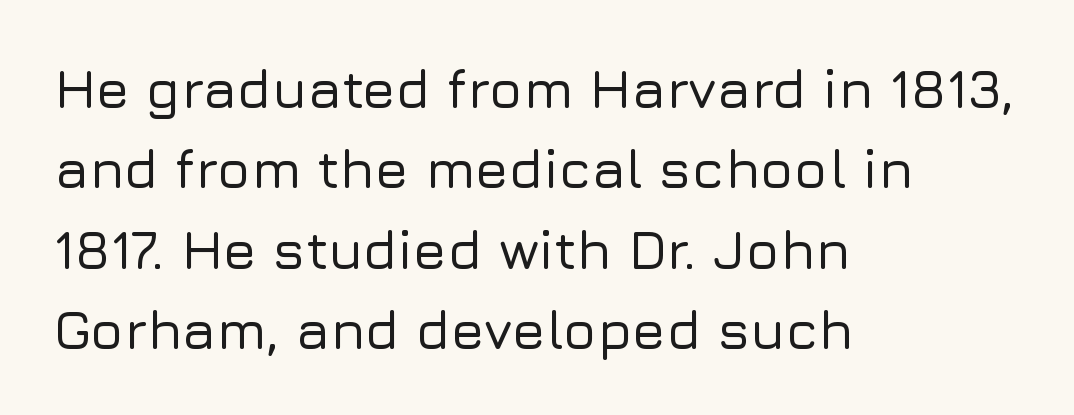
{"serif": "no", "italic": "no", "width": "normal", "stroke_contrast": "low", "x_height": "medium", "monospaced": "no", "underline": "no", "align": "left", "line_spacing": "normal", "line_spacing_ratio": 1.46, "letter_spacing": "normal", "letter_spacing_em": 0.0, "glyph_px": 55}
